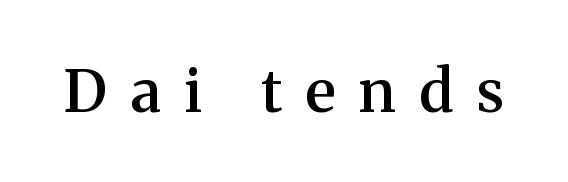
{"serif": "yes", "italic": "no", "bold": "semi", "weight": "semibold", "width": "normal", "stroke_contrast": "medium", "x_height": "medium", "monospaced": "no", "underline": "no", "letter_spacing": "wide", "letter_spacing_em": 0.4, "glyph_px": 59}
